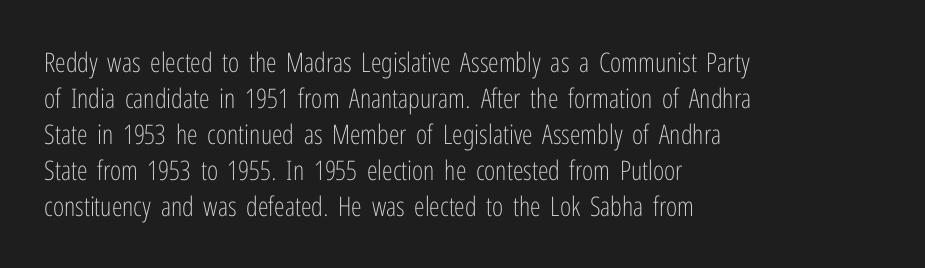
A clean baseline with only descenders dipping below it. The letters stand upright; this is a roman face. The letterforms sit shoulder to shoulder at normal distance. The compositor pushed each line to the left boundary.
